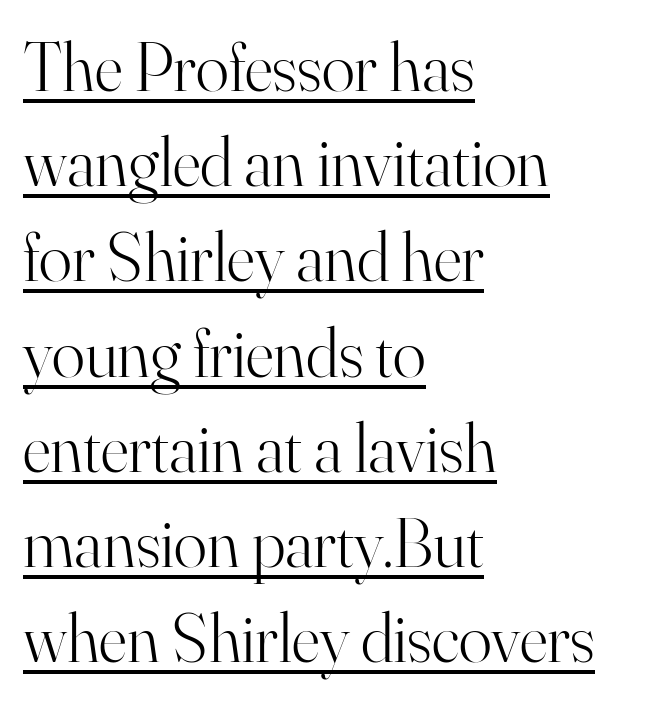
The image shows 69 px light serif type, upright; set left-aligned, normal line spacing (1.38x), normal letter spacing, underlined; high stroke contrast and a small x-height.
